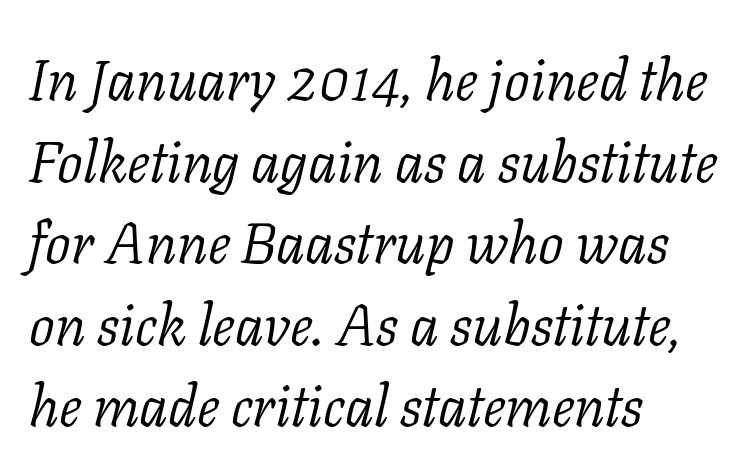
Here the designer chose a conventional face with non-uniform glyph widths. Looking at the ascenders, they clearly lean. Normally led — the rows are evenly, conventionally spaced. Quick note: underline off. The designer went with a serif here, giving each stem small feet.
